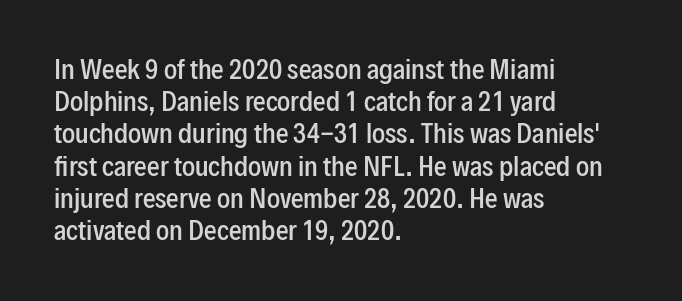
Typesetter's note: demi weight, one step under bold. What's the leading like? Ordinary, nothing unusual. Observe the ordinary spacing: letters are neighbours, not strangers. Anything drawn beneath the words? Only blank space.
